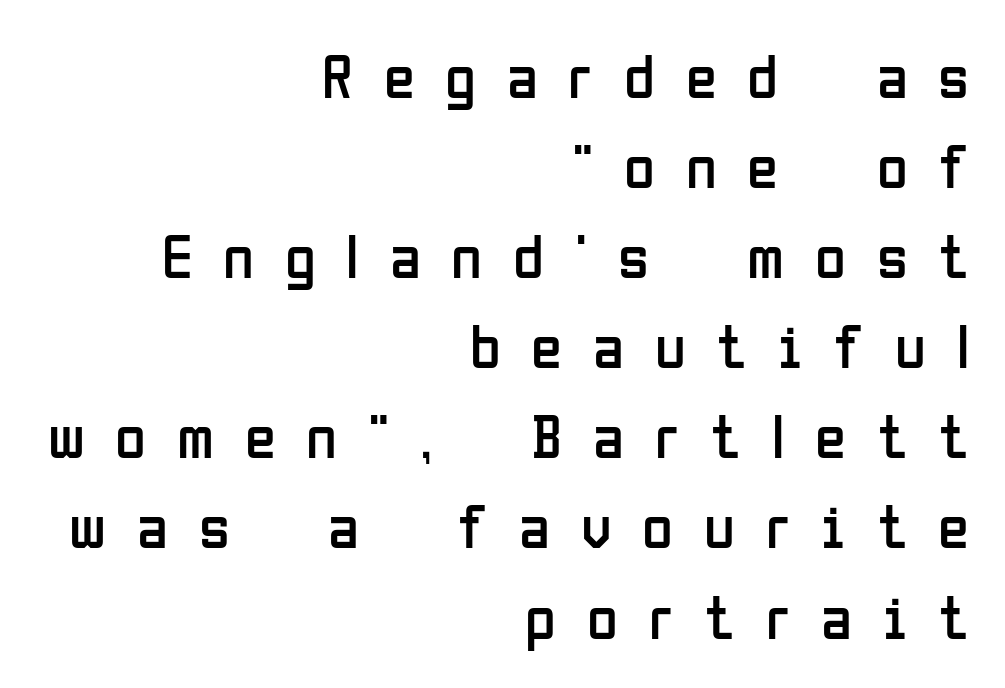
The area under the type is left untouched. A student would call this right alignment; a typographer would say flush right, rag left. Varying glyph widths throughout — classic text-font behaviour. The rows are spaced the way most documents space them. This is sans-serif lettering, the kind often seen on screens and signage. Inter-character spacing is expanded well beyond the font's built-in metrics.
